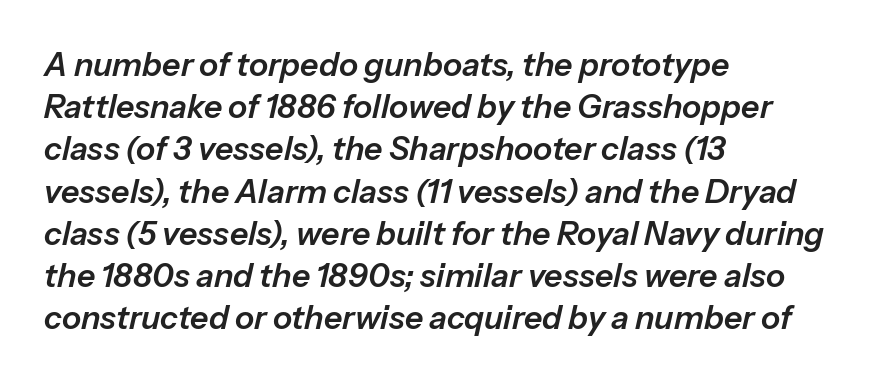
It's the slanting kind of type. Every row of glyphs begins at an identical x-position on the left. Letter spacing: default. Successive baselines arrive at the customary interval. Character widths vary here, with narrow letters taking less room than wide ones. Plain, unruled lines of type.
